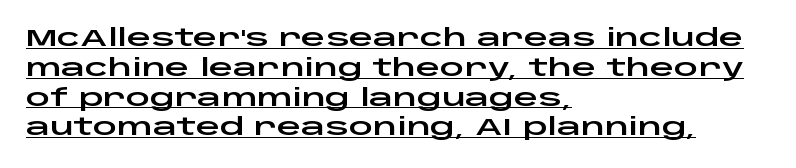
Q: Is the text italic (slanted)? A: No, it is upright.
Q: Is the text underlined? A: Yes.
Q: How is the paragraph aligned? A: Left-aligned.
Q: Is the spacing between letters normal or unusually wide? A: Normal.
